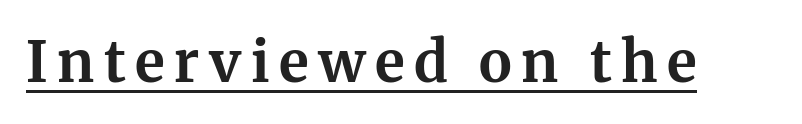
The image shows 56 px bold serif type, upright; set underlined; medium stroke contrast and a medium x-height.
